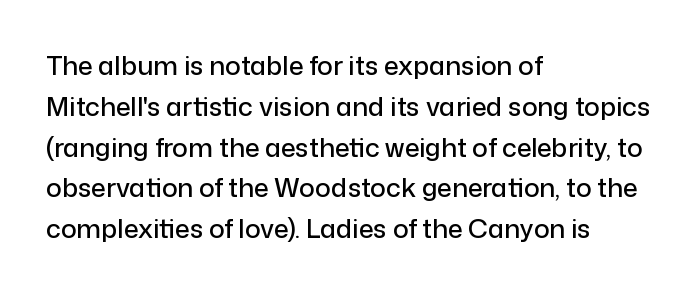
The image shows 26 px text type, upright; set left-aligned, normal line spacing (1.57x), normal letter spacing, not underlined.
